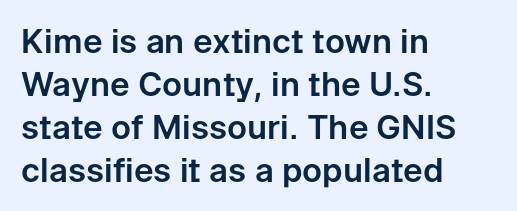
The image shows 33 px sans-serif type, upright; set left-aligned, normal line spacing (1.3x), normal letter spacing, not underlined; low stroke contrast and a medium x-height.
